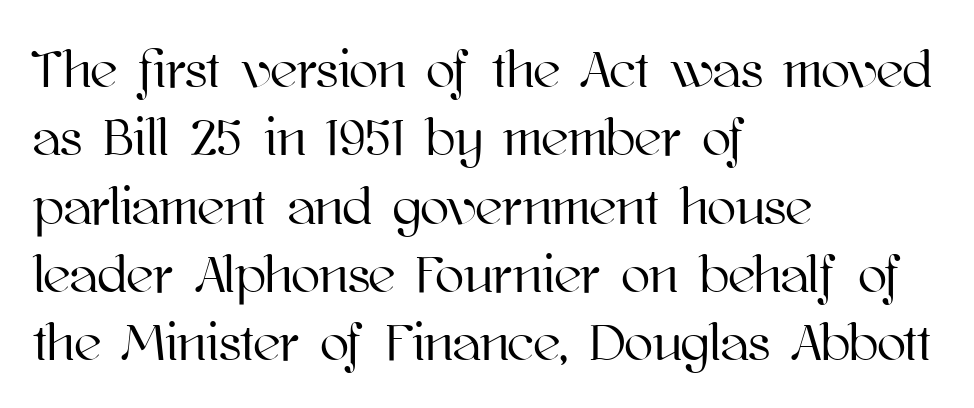
{"italic": "no", "width": "normal", "stroke_contrast": "high", "x_height": "medium", "monospaced": "no", "underline": "no", "align": "left", "line_spacing": "normal", "line_spacing_ratio": 1.29, "letter_spacing": "normal", "letter_spacing_em": 0.0, "glyph_px": 53}
